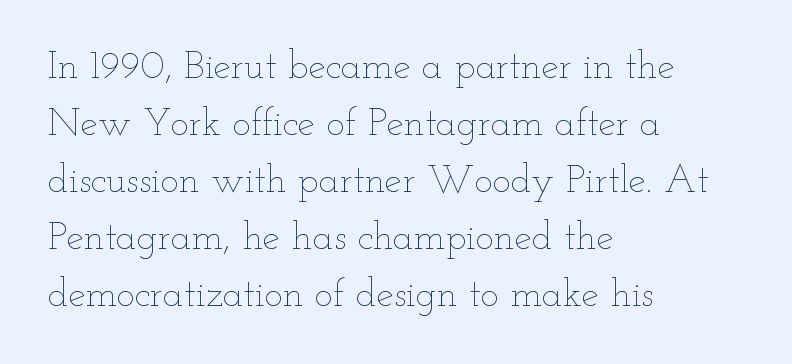
Q: Is the text bold? A: No.
Q: Is the text italic (slanted)? A: No, it is upright.
Q: Is the text underlined? A: No.
Q: How is the paragraph aligned? A: Left-aligned.
Q: Is the spacing between letters normal or unusually wide? A: Normal.
Q: Is the spacing between lines tight, normal or loose? A: Normal.
Q: Width (condensed, normal, or wide)? A: Wide.
Q: Stroke contrast? A: Low.
Q: x-height? A: Small.
Q: Monospaced? A: No.
